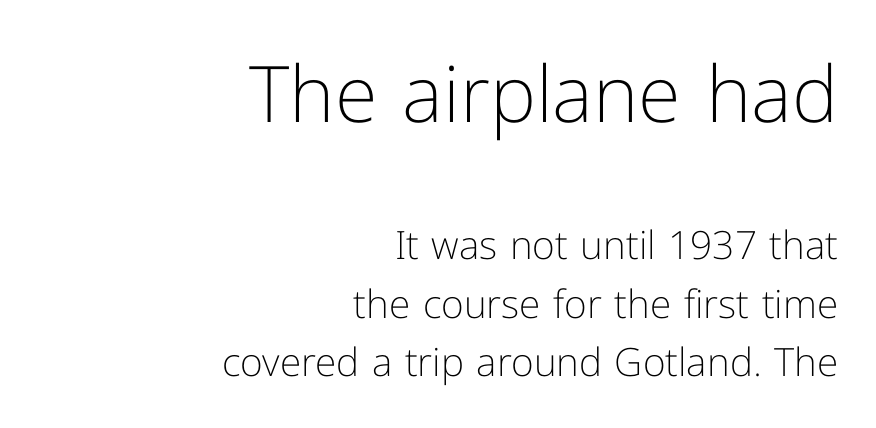
Quick note: interline space is typical. A sans-serif font was chosen for this passage. Letters rest on an invisible, unmarked baseline. The lines are quadded right. The letterforms sit shoulder to shoulder at normal distance. The more generous point size was reserved for the upper chunk.
